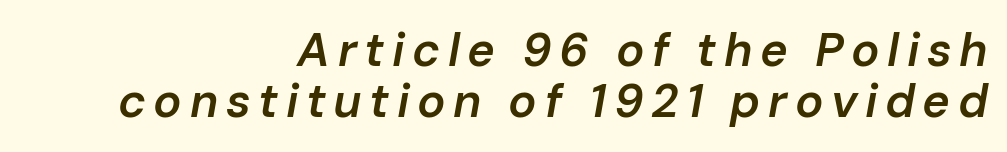
The image shows 47 px semibold type, italic (leaning right); set right-aligned, tight line spacing (1.09x), not underlined; low stroke contrast and a medium x-height.
